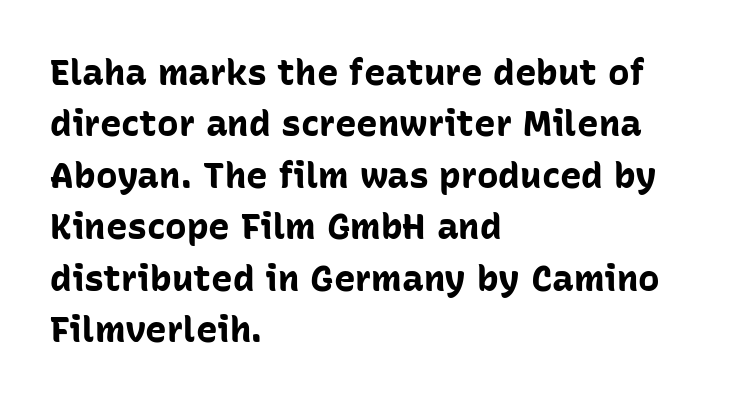
The image shows 36 px bold sans-serif type, upright; set left-aligned, normal line spacing (1.43x), normal letter spacing, not underlined; low stroke contrast and a medium x-height.
